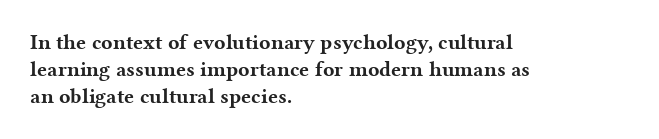
{"italic": "no", "bold": "yes", "underline": "no", "align": "left", "line_spacing": "normal", "line_spacing_ratio": 1.28, "letter_spacing": "normal", "letter_spacing_em": 0.0, "glyph_px": 21}
